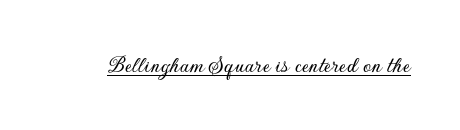
Q: Is the text italic (slanted)? A: Yes.
Q: Is the text underlined? A: Yes.
Q: Is the spacing between letters normal or unusually wide? A: Normal.
